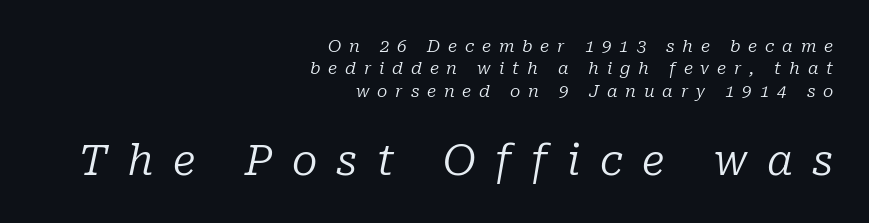
Q: Is the text bold? A: No.
Q: Is the text italic (slanted)? A: Yes, it leans right by about 10 degrees.
Q: Is the typeface a serif or a sans-serif typeface? A: Serif.
Q: Is the text underlined? A: No.
Q: How is the paragraph aligned? A: Right-aligned.
Q: Is the spacing between letters normal or unusually wide? A: Unusually wide.
Q: Is the spacing between lines tight, normal or loose? A: Normal.
Q: Which block of text is set in a larger size, the first (top) or the second (bottom)? A: The second (bottom) one.
Q: Width (condensed, normal, or wide)? A: Normal.
Q: Stroke contrast? A: Low.
Q: x-height? A: Medium.
Q: Monospaced? A: No.
